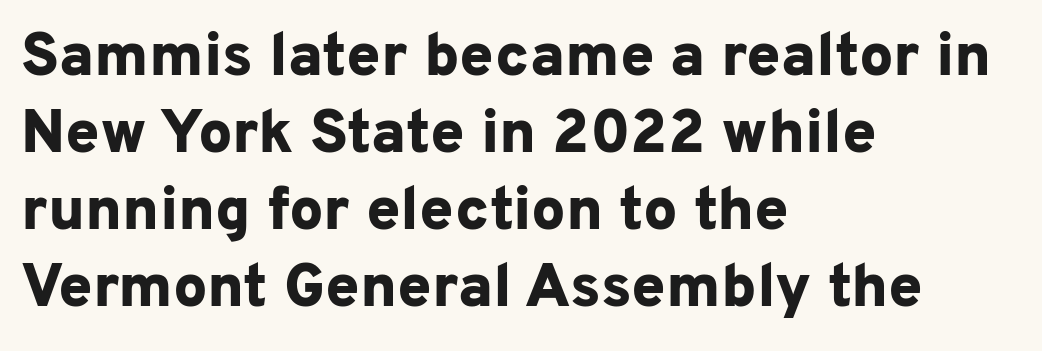
The image shows 61 px bold sans-serif type, upright; set left-aligned, normal line spacing (1.26x), normal letter spacing, not underlined; low stroke contrast and a medium x-height.
